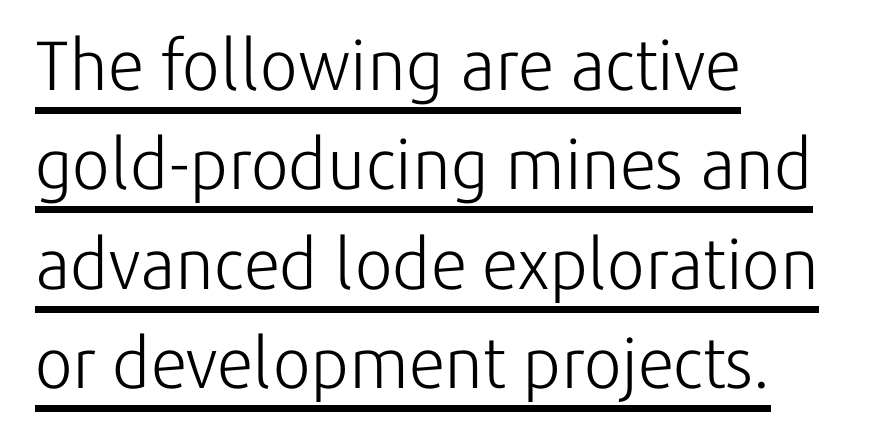
Q: Is the text bold? A: No.
Q: Is the text italic (slanted)? A: No, it is upright.
Q: Is the typeface a serif or a sans-serif typeface? A: Sans-serif.
Q: Is the text underlined? A: Yes.
Q: How is the paragraph aligned? A: Left-aligned.
Q: Is the spacing between letters normal or unusually wide? A: Normal.
Q: Is the spacing between lines tight, normal or loose? A: Normal.
Q: Width (condensed, normal, or wide)? A: Normal.
Q: Stroke contrast? A: Low.
Q: x-height? A: Medium.
Q: Monospaced? A: No.
